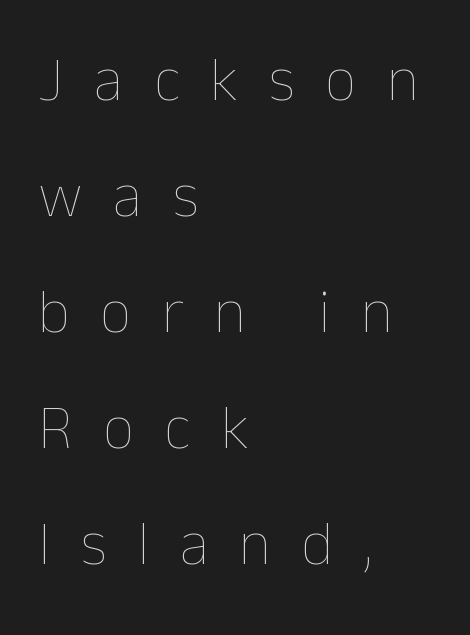
Q: Is the text bold? A: No.
Q: Is the text italic (slanted)? A: No, it is upright.
Q: Is the text underlined? A: No.
Q: How is the paragraph aligned? A: Left-aligned.
Q: Is the spacing between letters normal or unusually wide? A: Unusually wide.
Q: Width (condensed, normal, or wide)? A: Normal.
Q: Stroke contrast? A: Low.
Q: x-height? A: Medium.
Q: Monospaced? A: No.
